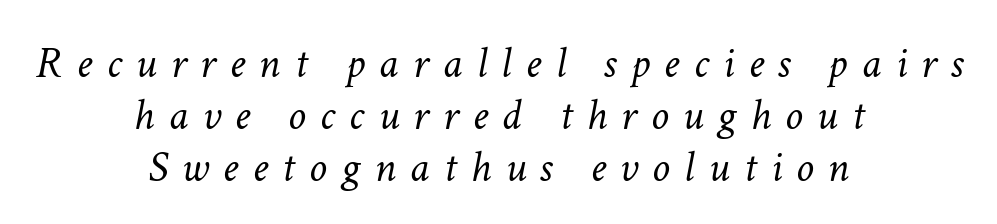
{"italic": "yes", "lean": "right", "slant_degrees": 11, "bold": "no", "weight": "light", "width": "normal", "stroke_contrast": "low", "x_height": "medium", "monospaced": "no", "underline": "no", "align": "center", "line_spacing_ratio": 1.16, "letter_spacing": "wide", "letter_spacing_em": 0.31, "glyph_px": 45}
